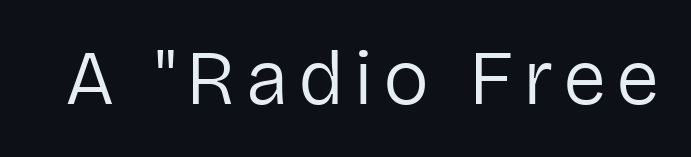
Heaviness? Minimal to ordinary, like unemphasized prose. A typesetter would call this proportional, since set widths differ per character. Has an underline been added? It has not. You can tell from the bare stems that sans-serif type was used. The font's upright variant was chosen for this text.
